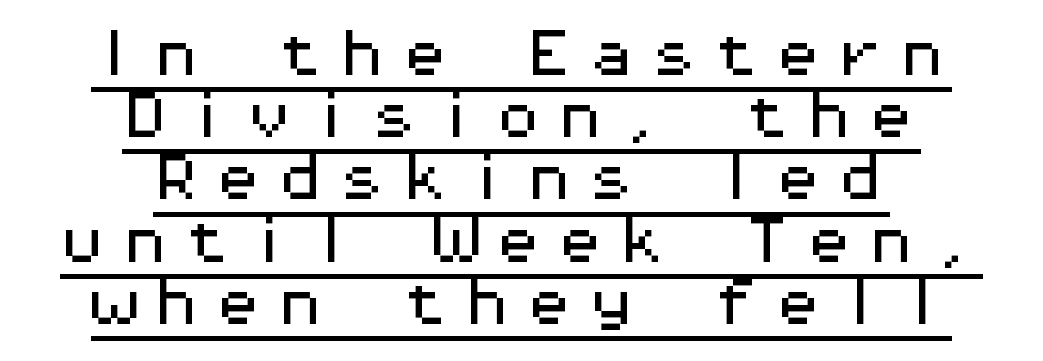
{"serif": "no", "italic": "no", "width": "wide", "stroke_contrast": "medium", "x_height": "medium", "monospaced": "yes", "underline": "yes", "align": "center", "line_spacing_ratio": 1.22, "letter_spacing": "wide", "letter_spacing_em": 0.22, "glyph_px": 51}
